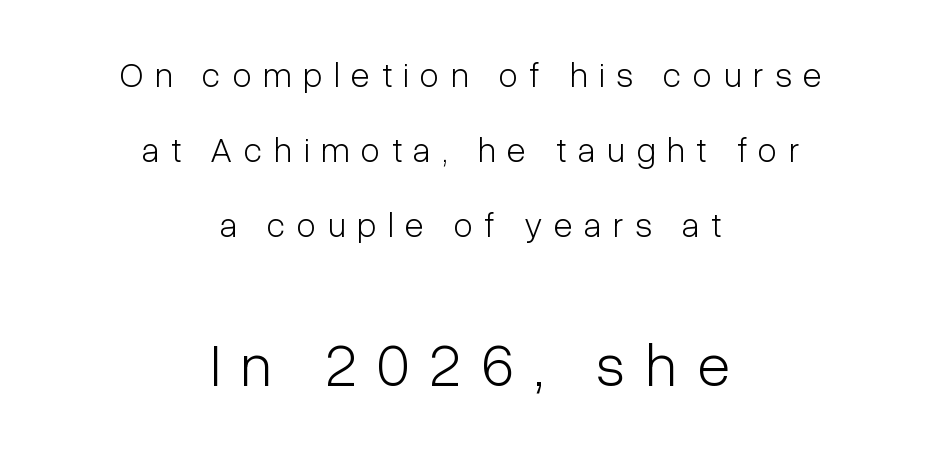
Q: Is the text bold? A: No.
Q: Is the text italic (slanted)? A: No, it is upright.
Q: Is the typeface a serif or a sans-serif typeface? A: Sans-serif.
Q: Is the text underlined? A: No.
Q: How is the paragraph aligned? A: Centered.
Q: Is the spacing between letters normal or unusually wide? A: Unusually wide.
Q: Is the spacing between lines tight, normal or loose? A: Loose.
Q: Which block of text is set in a larger size, the first (top) or the second (bottom)? A: The second (bottom) one.
Q: Width (condensed, normal, or wide)? A: Condensed.
Q: Stroke contrast? A: Low.
Q: x-height? A: Medium.
Q: Monospaced? A: No.
